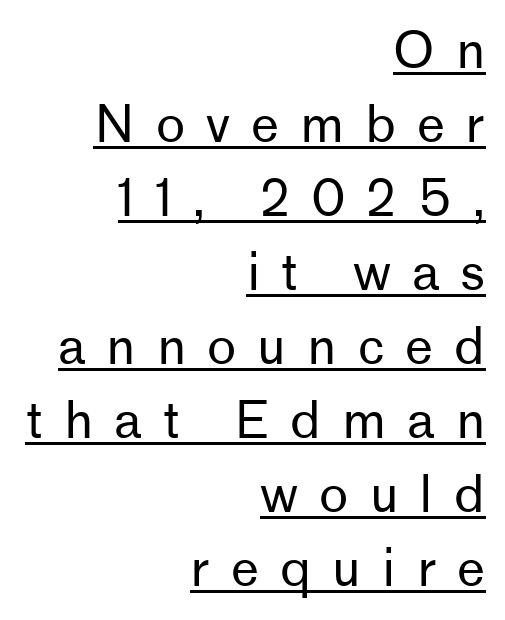
A normal amount of white space separates one row of letters from the next. Proportional: the letters do not fall into vertical columns. The rendering anchors every line to the right-hand side. These lines have a slow, spaced-out rhythm from letter to letter.
